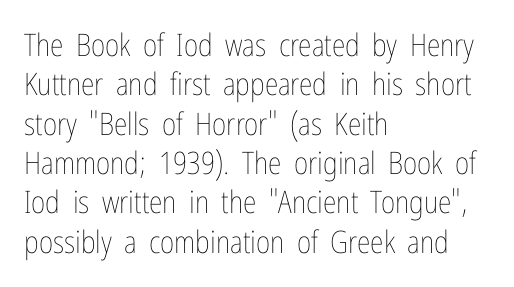
The image shows 31 px thin, condensed type, upright; set left-aligned, normal line spacing (1.27x), normal letter spacing, not underlined; low stroke contrast and a medium x-height.
